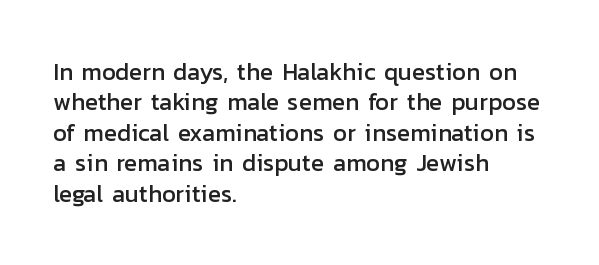
{"italic": "no", "underline": "no", "align": "left", "line_spacing": "normal", "line_spacing_ratio": 1.27, "letter_spacing": "normal", "letter_spacing_em": 0.0, "glyph_px": 24}
